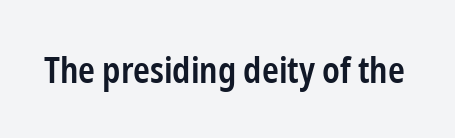
The image shows 36 px semibold, condensed sans-serif type, upright; set normal letter spacing, not underlined; low stroke contrast and a medium x-height.
